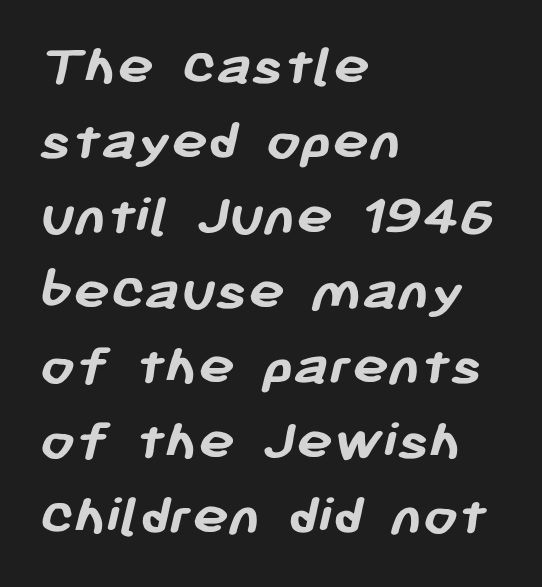
Q: Is the text bold? A: Yes.
Q: Is the typeface a serif or a sans-serif typeface? A: Sans-serif.
Q: Is the text underlined? A: No.
Q: How is the paragraph aligned? A: Left-aligned.
Q: Is the spacing between letters normal or unusually wide? A: Normal.
Q: Width (condensed, normal, or wide)? A: Normal.
Q: Stroke contrast? A: Low.
Q: x-height? A: Medium.
Q: Monospaced? A: No.
